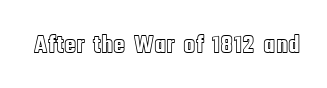
Q: Is the text italic (slanted)? A: No, it is upright.
Q: Is the text underlined? A: No.
Q: Is the spacing between letters normal or unusually wide? A: Normal.
